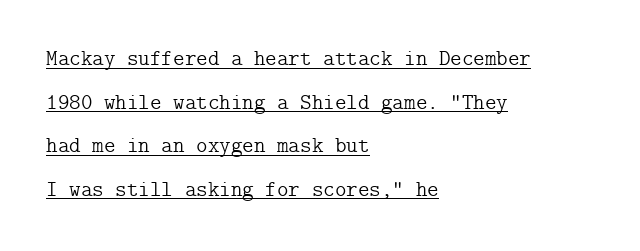
Q: Is the text bold? A: No.
Q: Is the text italic (slanted)? A: No, it is upright.
Q: Is the text underlined? A: Yes.
Q: How is the paragraph aligned? A: Left-aligned.
Q: Is the spacing between letters normal or unusually wide? A: Normal.
Q: Is the spacing between lines tight, normal or loose? A: Loose.
